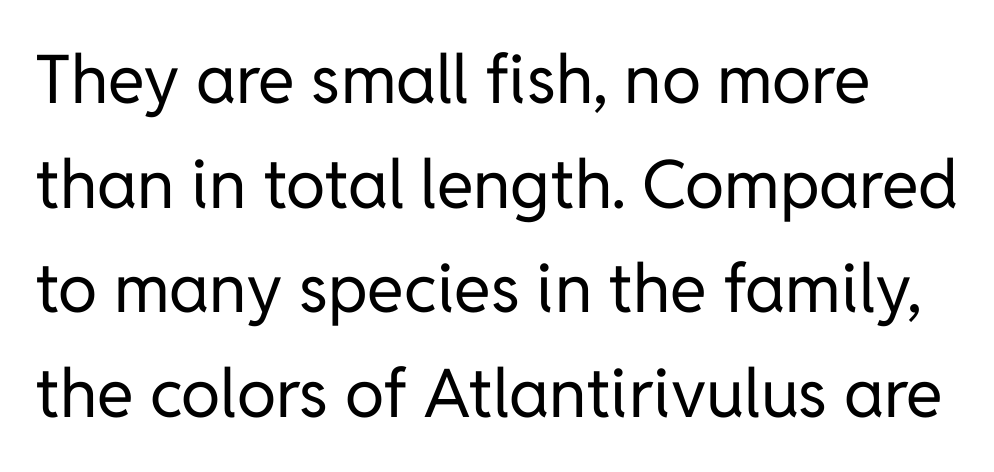
Quick note: underline off. When letters stand straight like this, we call the style roman or upright. Words appear dense and cohesive because spacing is normal. Font category for this specimen: sans-serif. You could not count columns in this text — the font is proportionally spaced.
